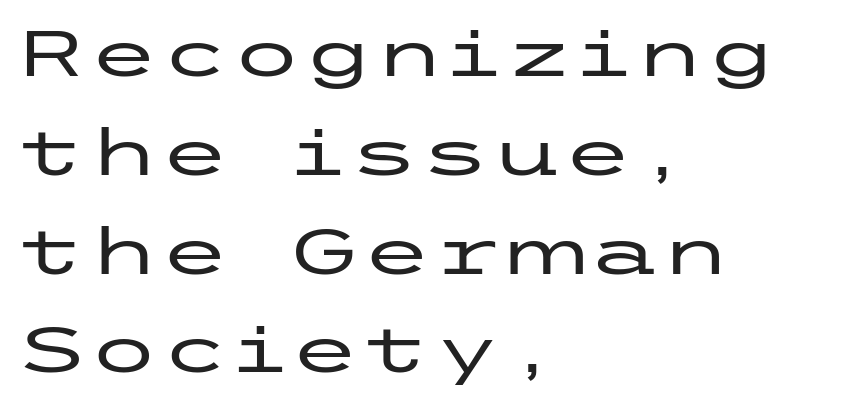
A typesetter would label this face a sans. The specimen omits any rule beneath the text block's lines. The vertical gap from one line to the next is medium. These lines stack with their left ends in a neat column. When letters stand straight like this, we call the style roman or upright.
